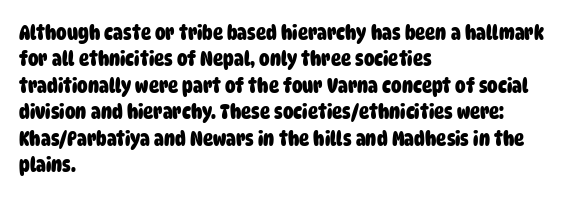
Q: Is the text bold? A: Yes.
Q: Is the text underlined? A: No.
Q: How is the paragraph aligned? A: Left-aligned.
Q: Is the spacing between letters normal or unusually wide? A: Normal.
Q: Is the spacing between lines tight, normal or loose? A: Normal.
